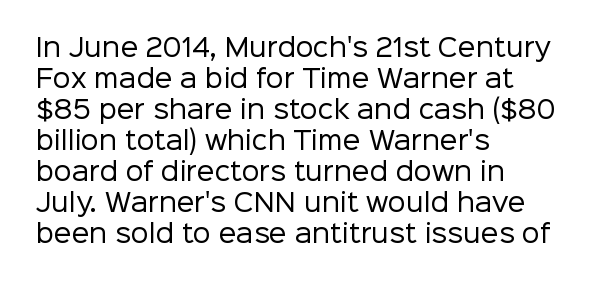
{"italic": "no", "bold": "no", "underline": "no", "align": "left", "line_spacing_ratio": 1.24, "letter_spacing": "normal", "letter_spacing_em": 0.0, "glyph_px": 25}
